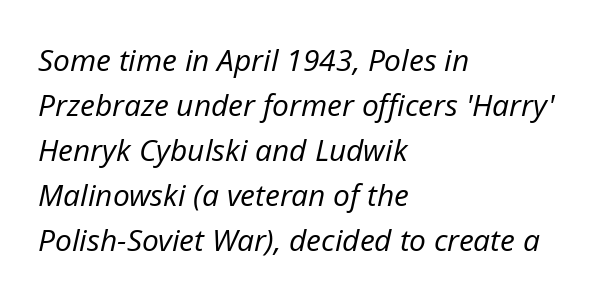
{"italic": "yes", "lean": "right", "slant_degrees": 12, "bold": "no", "weight": "regular", "width": "normal", "stroke_contrast": "low", "x_height": "medium", "monospaced": "no", "underline": "no", "align": "left", "line_spacing": "normal", "line_spacing_ratio": 1.5, "letter_spacing": "normal", "letter_spacing_em": 0.0, "glyph_px": 30}
